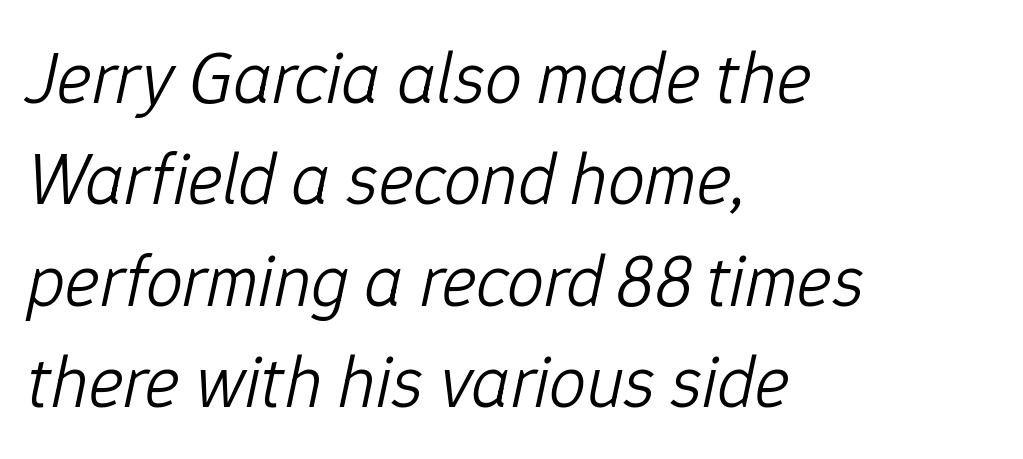
Q: Is the text bold? A: No.
Q: Is the text italic (slanted)? A: Yes, it leans right by about 12 degrees.
Q: Is the text underlined? A: No.
Q: How is the paragraph aligned? A: Left-aligned.
Q: Is the spacing between letters normal or unusually wide? A: Normal.
Q: Is the spacing between lines tight, normal or loose? A: Normal.
Q: Width (condensed, normal, or wide)? A: Normal.
Q: Stroke contrast? A: Low.
Q: x-height? A: Medium.
Q: Monospaced? A: No.
